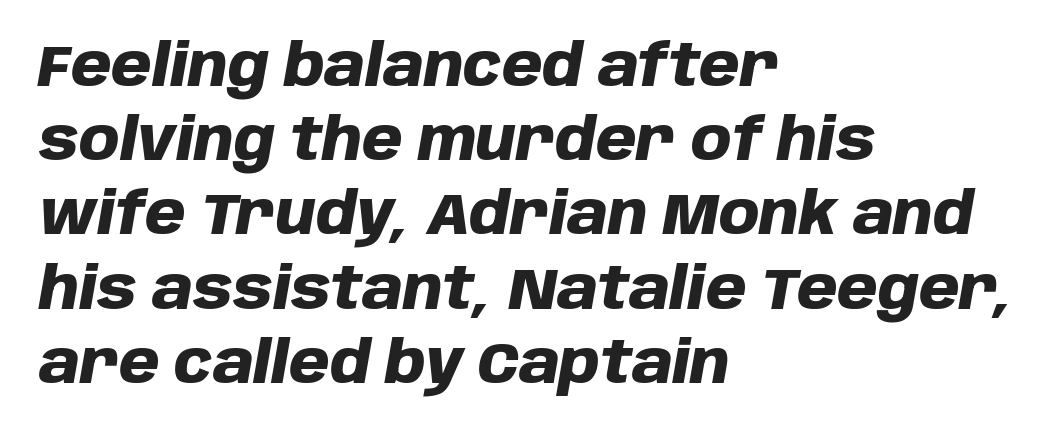
The image shows 58 px heavy type, italic (leaning right); set left-aligned, normal line spacing (1.28x), normal letter spacing, not underlined; low stroke contrast and a large x-height.
